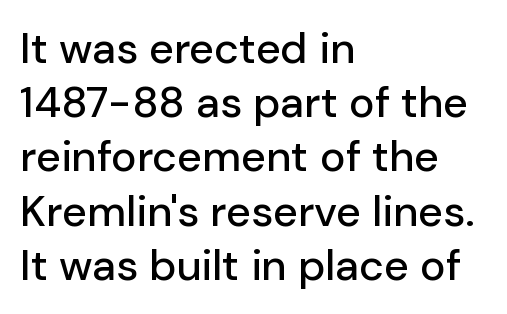
If you drew a ruler down the left edge, every line would touch it. The strip under each line holds only bare page. Think of a printed novel: that variable character pitch is what you see here. Characters remain perfectly vertical along every line.
